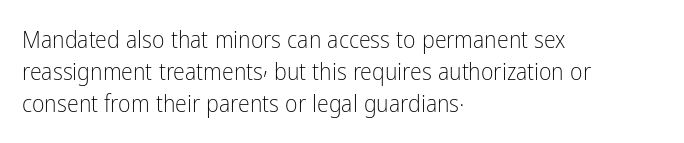
The strip under each line holds only bare page. You could call the tracking neutral — neither tight nor loose. Where is the straight margin? On the left. Upright lettering throughout. The weight tops out at a normal text grade.
